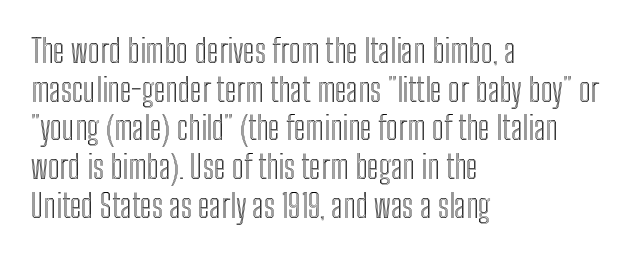
{"italic": "no", "width": "condensed", "x_height": "medium", "monospaced": "no", "underline": "no", "align": "left", "line_spacing_ratio": 1.21, "letter_spacing": "normal", "letter_spacing_em": 0.0, "glyph_px": 32}
